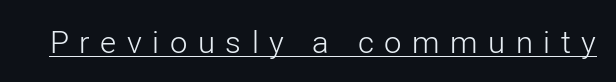
{"serif": "no", "italic": "no", "bold": "no", "weight": "light", "width": "normal", "stroke_contrast": "low", "x_height": "medium", "monospaced": "no", "underline": "yes", "letter_spacing": "wide", "letter_spacing_em": 0.34, "glyph_px": 31}
